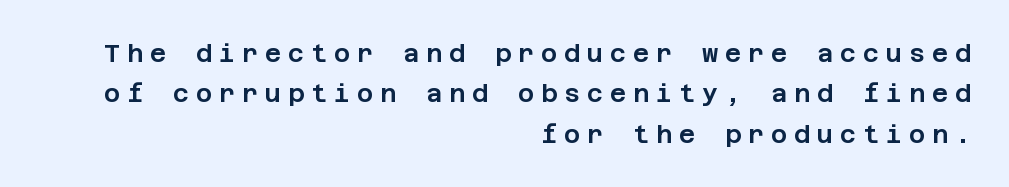
Q: Is the text italic (slanted)? A: No, it is upright.
Q: Is the text underlined? A: No.
Q: How is the paragraph aligned? A: Right-aligned.
Q: Is the spacing between letters normal or unusually wide? A: Unusually wide.
Q: Is the spacing between lines tight, normal or loose? A: Normal.
